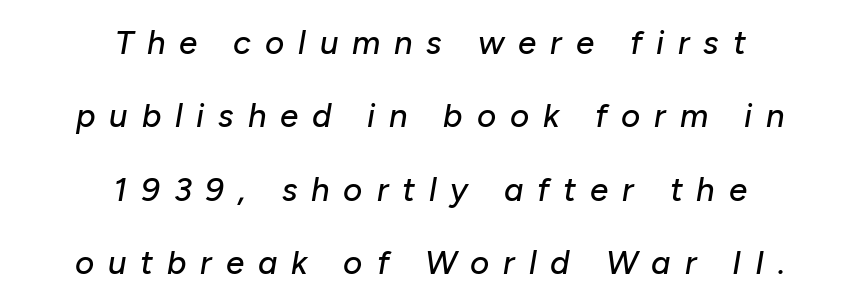
Q: Is the text italic (slanted)? A: Yes, it leans right by about 10 degrees.
Q: Is the text underlined? A: No.
Q: How is the paragraph aligned? A: Centered.
Q: Is the spacing between letters normal or unusually wide? A: Unusually wide.
Q: Is the spacing between lines tight, normal or loose? A: Loose.
Q: Width (condensed, normal, or wide)? A: Normal.
Q: Stroke contrast? A: Low.
Q: x-height? A: Medium.
Q: Monospaced? A: No.
